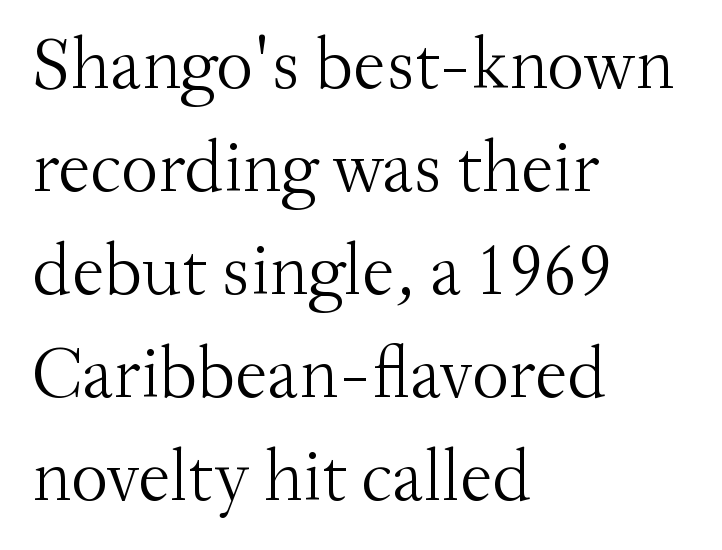
{"serif": "yes", "italic": "no", "bold": "no", "weight": "light", "width": "normal", "stroke_contrast": "medium", "x_height": "small", "monospaced": "no", "underline": "no", "align": "left", "line_spacing": "normal", "line_spacing_ratio": 1.41, "letter_spacing": "normal", "letter_spacing_em": 0.0, "glyph_px": 73}
